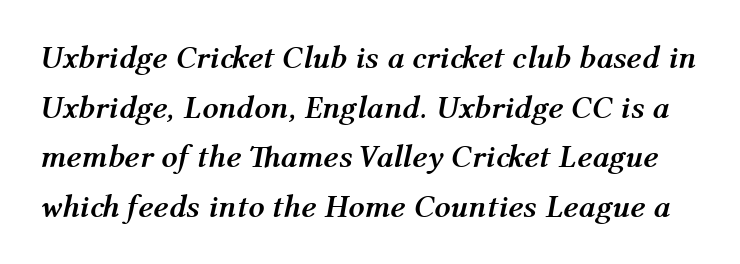
Compared with typical paragraphs, the rows here are spaced about the same. The font is running at its bold setting. Check the space under the baseline: it is left empty. Characters are canted at an angle relative to the baseline's perpendicular. The rendering uses natural spacing where letterforms have individual widths. Look at the tracking — it's just the regular setting, nothing added.
